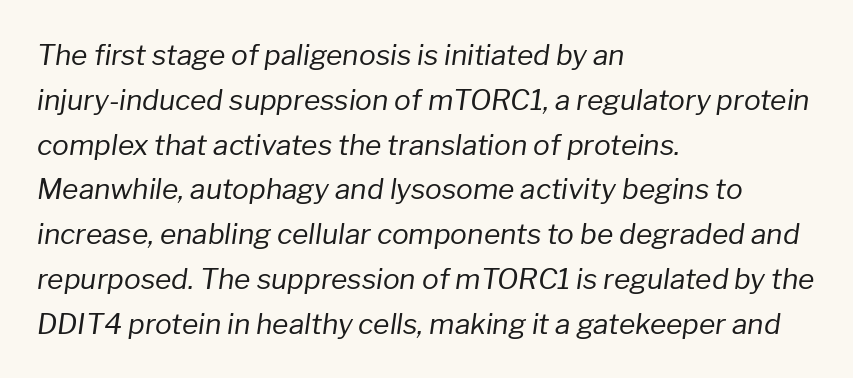
Q: Is the text bold? A: No.
Q: Is the text italic (slanted)? A: Yes, it leans right by about 8 degrees.
Q: Is the text underlined? A: No.
Q: How is the paragraph aligned? A: Left-aligned.
Q: Is the spacing between letters normal or unusually wide? A: Normal.
Q: Is the spacing between lines tight, normal or loose? A: Normal.
Q: Width (condensed, normal, or wide)? A: Normal.
Q: Stroke contrast? A: Low.
Q: x-height? A: Medium.
Q: Monospaced? A: No.
